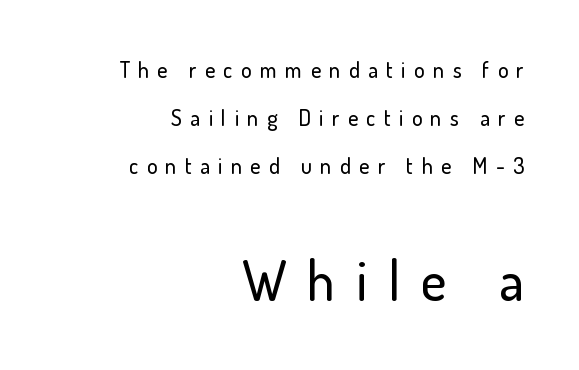
Q: Is the text italic (slanted)? A: No, it is upright.
Q: Is the typeface a serif or a sans-serif typeface? A: Sans-serif.
Q: Is the text underlined? A: No.
Q: How is the paragraph aligned? A: Right-aligned.
Q: Is the spacing between letters normal or unusually wide? A: Unusually wide.
Q: Is the spacing between lines tight, normal or loose? A: Loose.
Q: Which block of text is set in a larger size, the first (top) or the second (bottom)? A: The second (bottom) one.
Q: Width (condensed, normal, or wide)? A: Normal.
Q: Stroke contrast? A: Low.
Q: x-height? A: Small.
Q: Monospaced? A: No.
